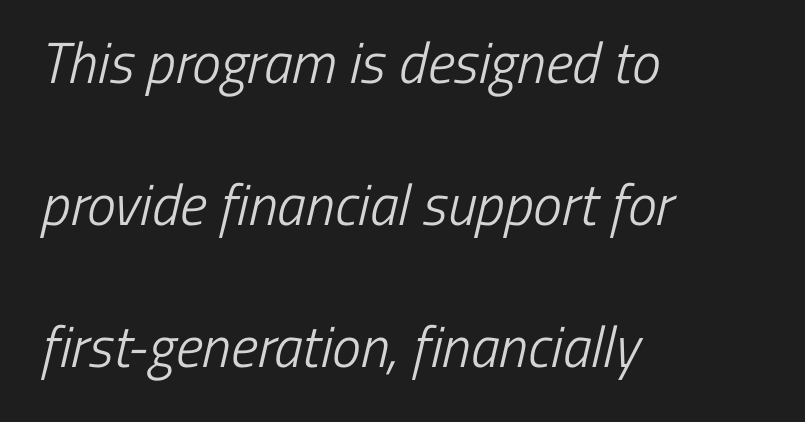
The image shows 58 px light, condensed sans-serif type; set left-aligned, loose line spacing (2.45x), normal letter spacing, not underlined; low stroke contrast and a medium x-height.
